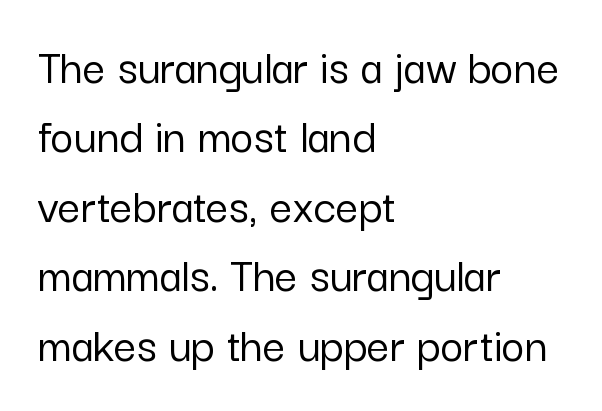
{"serif": "no", "italic": "no", "width": "normal", "stroke_contrast": "low", "x_height": "medium", "monospaced": "no", "underline": "no", "align": "left", "line_spacing": "normal", "line_spacing_ratio": 1.39, "letter_spacing": "normal", "letter_spacing_em": 0.0, "glyph_px": 50}
